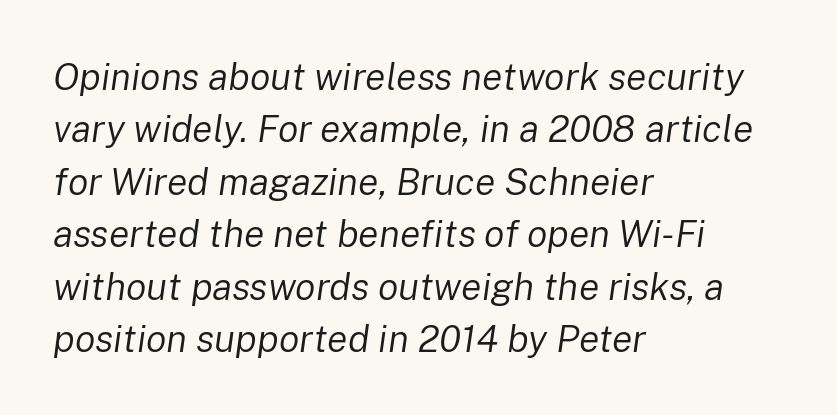
{"italic": "yes", "lean": "right", "slant_degrees": 8, "bold": "no", "weight": "regular", "width": "normal", "stroke_contrast": "low", "x_height": "medium", "monospaced": "no", "underline": "no", "align": "left", "line_spacing": "normal", "line_spacing_ratio": 1.38, "letter_spacing": "normal", "letter_spacing_em": 0.0, "glyph_px": 38}
